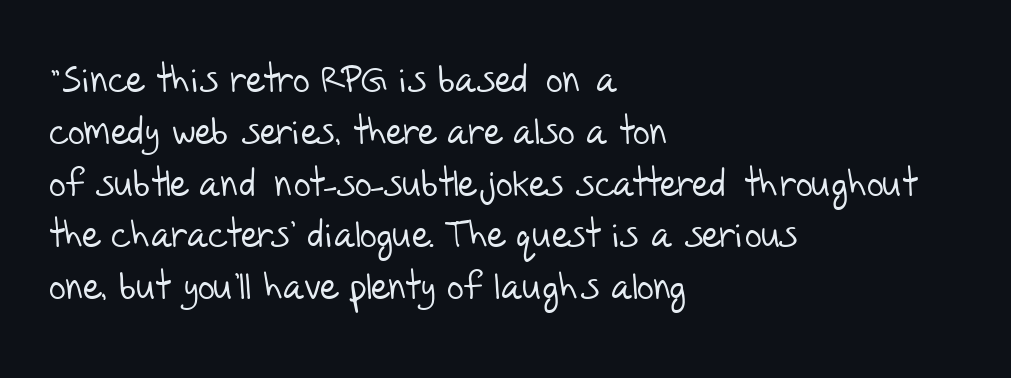
{"serif": "no", "bold": "no", "weight": "light", "width": "normal", "stroke_contrast": "low", "x_height": "large", "monospaced": "no", "underline": "no", "align": "left", "line_spacing": "normal", "line_spacing_ratio": 1.4, "letter_spacing": "normal", "letter_spacing_em": 0.0, "glyph_px": 37}
